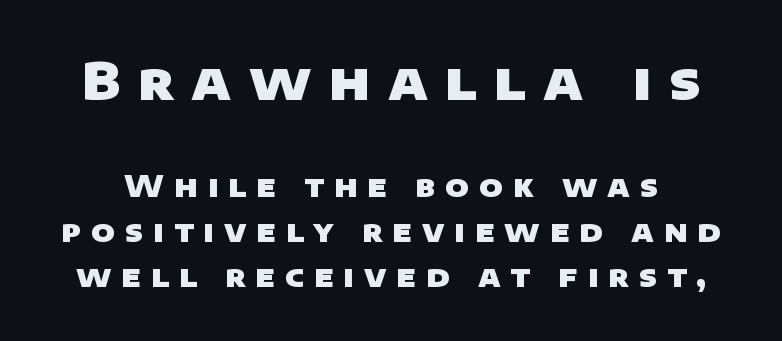
Font category for this specimen: sans-serif. Caption: upper text group enlarged, lower text group reduced. Is this a fixed-width face? No — the glyphs have proportional, varying widths. Just letters on the line, the space beneath them empty.
